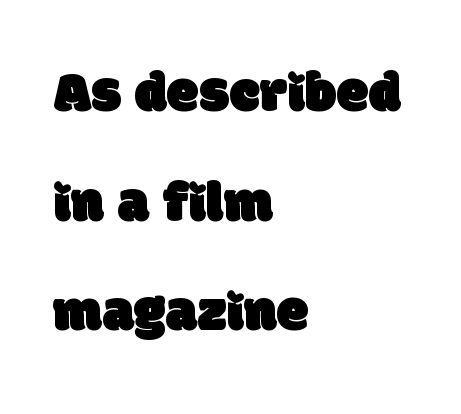
The image shows 58 px sans-serif type; set left-aligned, line spacing 1.89x, normal letter spacing, not underlined; low stroke contrast and a large x-height.
